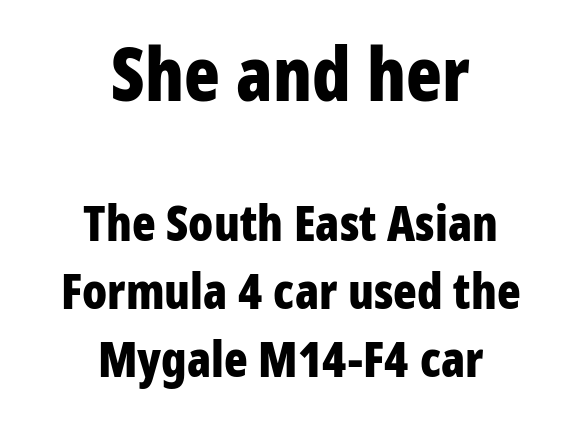
Q: Is the text bold? A: Yes.
Q: Is the text italic (slanted)? A: No, it is upright.
Q: Is the typeface a serif or a sans-serif typeface? A: Sans-serif.
Q: Is the text underlined? A: No.
Q: How is the paragraph aligned? A: Centered.
Q: Is the spacing between letters normal or unusually wide? A: Normal.
Q: Is the spacing between lines tight, normal or loose? A: Normal.
Q: Which block of text is set in a larger size, the first (top) or the second (bottom)? A: The first (top) one.
Q: Width (condensed, normal, or wide)? A: Condensed.
Q: Stroke contrast? A: Low.
Q: x-height? A: Medium.
Q: Monospaced? A: No.
